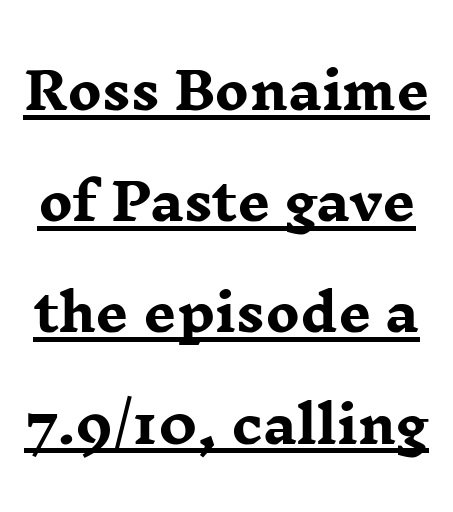
The image shows 51 px heavy, wide serif type, upright; set loose line spacing (2.18x), normal letter spacing, underlined; low stroke contrast and a medium x-height.
